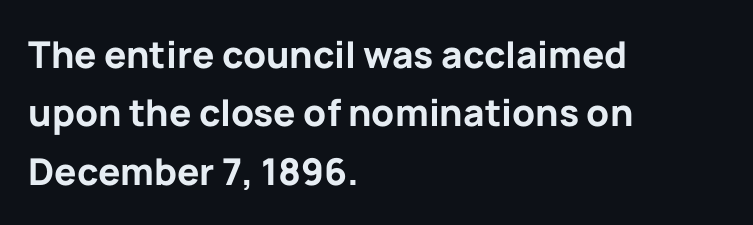
You could not count columns in this text — the font is proportionally spaced. The face used here has the dense, thick strokes of a bold. Notice how descenders clear the ascenders below comfortably — that's standard leading. Letterform terminals end flat and unadorned throughout the passage.
